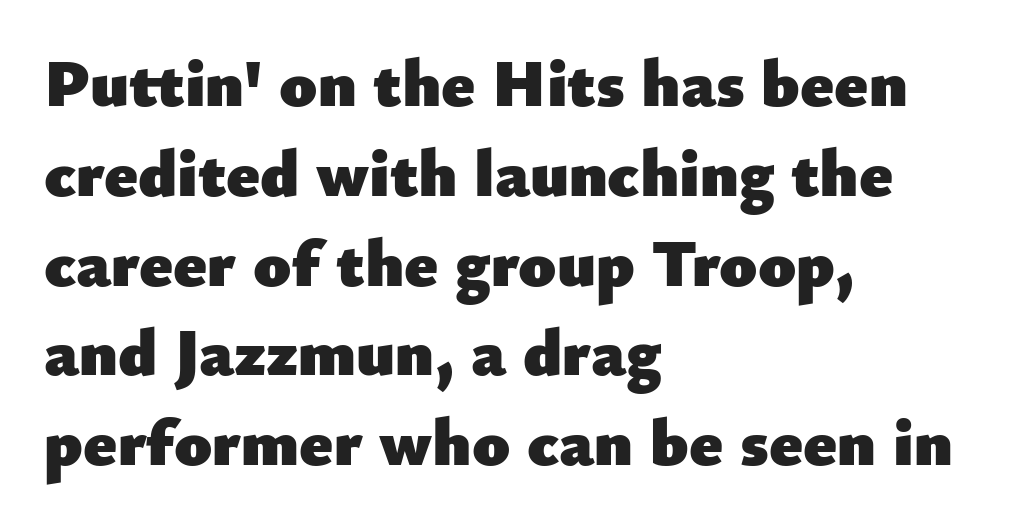
{"serif": "no", "italic": "no", "bold": "yes", "weight": "heavy", "width": "normal", "stroke_contrast": "low", "x_height": "small", "monospaced": "no", "underline": "no", "align": "left", "line_spacing": "normal", "line_spacing_ratio": 1.32, "letter_spacing": "normal", "letter_spacing_em": 0.0, "glyph_px": 68}
